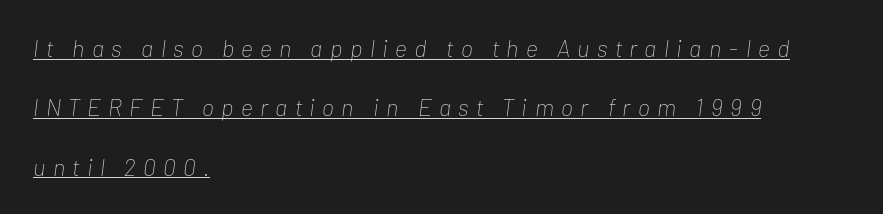
The image shows 24 px text type, italic (leaning right); set left-aligned, loose line spacing (2.47x), unusually wide letter spacing (+0.31 em), underlined.
